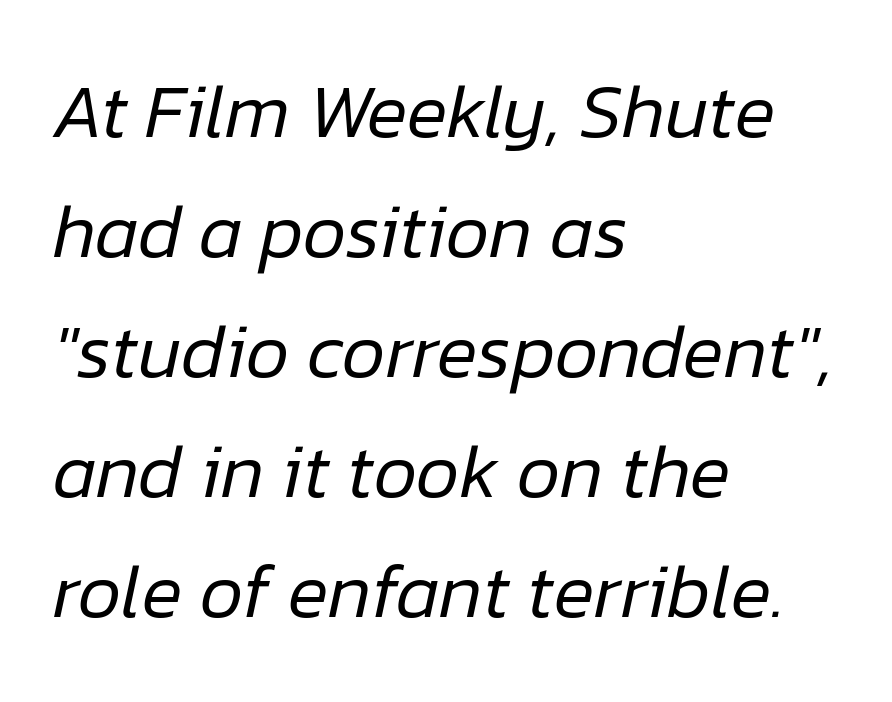
The image shows 76 px regular-weight type, italic (leaning right); set left-aligned, normal line spacing (1.58x), normal letter spacing, not underlined; low stroke contrast and a medium x-height.
